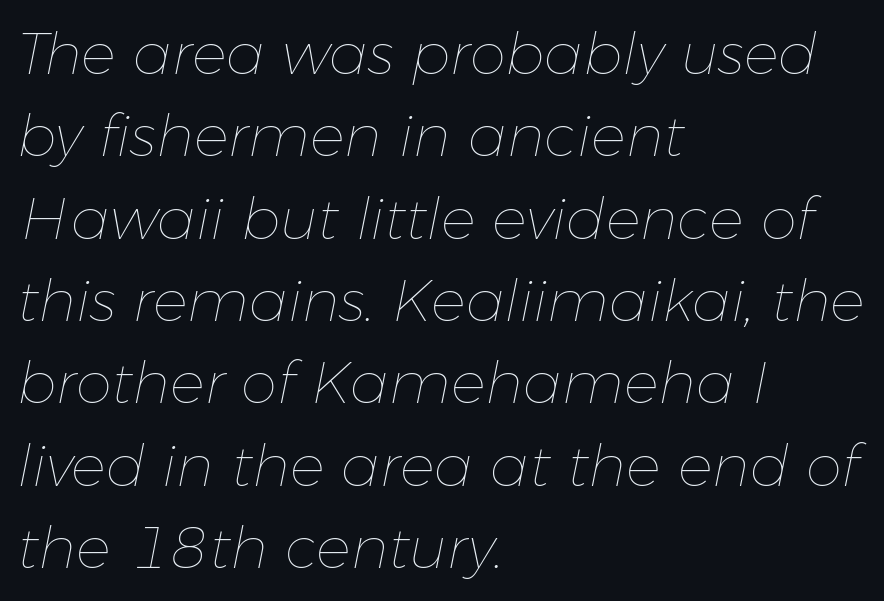
Q: Is the text bold? A: No.
Q: Is the text italic (slanted)? A: Yes, it leans right by about 11 degrees.
Q: Is the text underlined? A: No.
Q: How is the paragraph aligned? A: Left-aligned.
Q: Is the spacing between letters normal or unusually wide? A: Normal.
Q: Is the spacing between lines tight, normal or loose? A: Normal.
Q: Width (condensed, normal, or wide)? A: Normal.
Q: Stroke contrast? A: Low.
Q: x-height? A: Medium.
Q: Monospaced? A: No.
